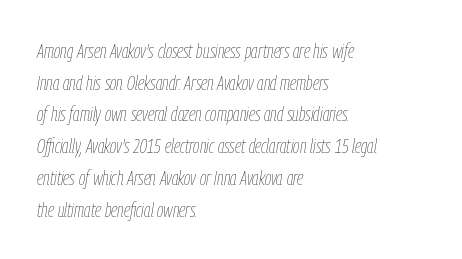
Every character sits at an angle, as italics do. Words float on clear page, feet unadorned. Weight class: somewhere from thin through regular. Interline gaps are of average width in this sample.
